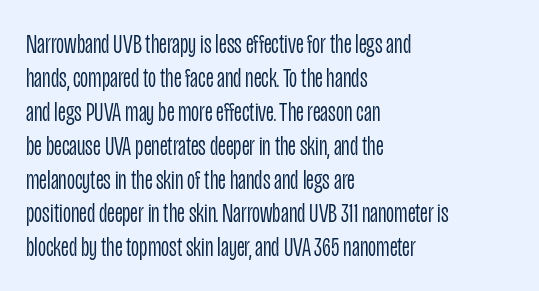
Q: Is the text bold? A: No.
Q: Is the text italic (slanted)? A: No, it is upright.
Q: Is the typeface a serif or a sans-serif typeface? A: Sans-serif.
Q: Is the text underlined? A: No.
Q: How is the paragraph aligned? A: Left-aligned.
Q: Is the spacing between letters normal or unusually wide? A: Normal.
Q: Width (condensed, normal, or wide)? A: Condensed.
Q: Stroke contrast? A: Low.
Q: x-height? A: Large.
Q: Monospaced? A: No.
